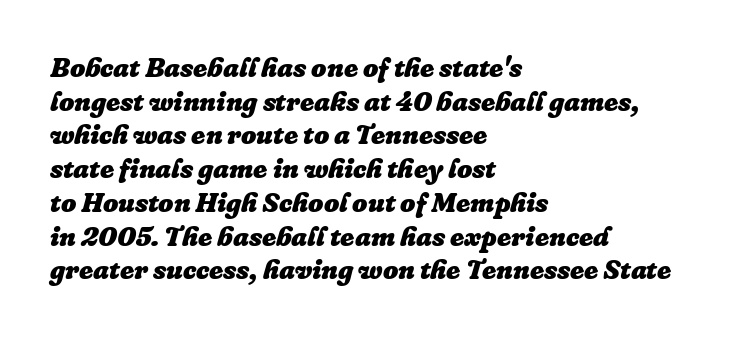
{"italic": "yes", "lean": "right", "slant_degrees": 16, "bold": "yes", "underline": "no", "align": "left", "line_spacing": "normal", "line_spacing_ratio": 1.25, "letter_spacing": "normal", "letter_spacing_em": 0.0, "glyph_px": 27}
